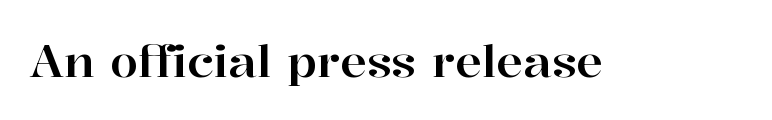
Q: Is the text italic (slanted)? A: No, it is upright.
Q: Is the typeface a serif or a sans-serif typeface? A: Serif.
Q: Is the text underlined? A: No.
Q: Is the spacing between letters normal or unusually wide? A: Normal.
Q: Width (condensed, normal, or wide)? A: Normal.
Q: Stroke contrast? A: High.
Q: x-height? A: Medium.
Q: Monospaced? A: No.
